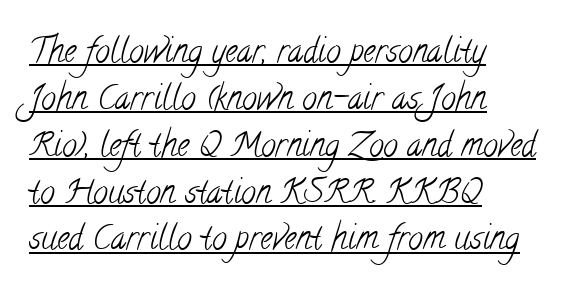
{"bold": "no", "weight": "light", "width": "condensed", "stroke_contrast": "low", "x_height": "small", "monospaced": "no", "underline": "yes", "align": "left", "line_spacing": "normal", "line_spacing_ratio": 1.42, "letter_spacing": "normal", "letter_spacing_em": 0.0, "glyph_px": 33}
